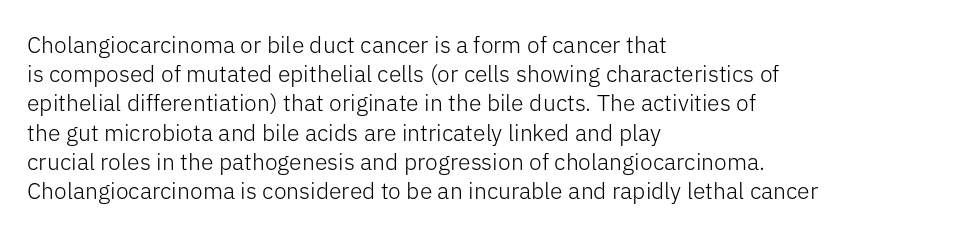
Nothing unusual about the tracking: characters are spaced as the font intends. Caption: multi-line text, flush left, ragged right. How would I describe the line gaps? Plain and ordinary. Unbolded letterforms with no extra heft.
